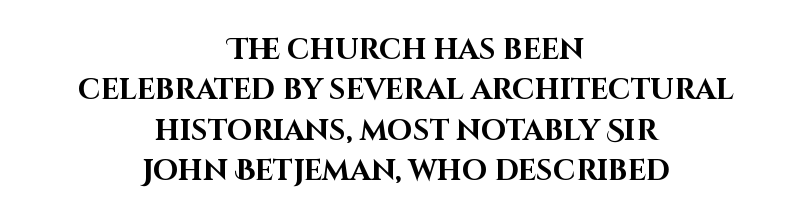
Typographic density is high because the face is bold. Note the varied advance widths — an 'i' is clearly narrower than an 'm'. This rendering features lettering with no underline. Is this a sans? Yes — the strokes have no serifs.
